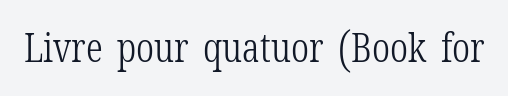
Is this a heavy cut? Hardly; it is regular or lighter. Tall strokes in this sample are plumb rather than angled. Letterform terminals end in serifs throughout the passage. Proportional: the letters do not fall into vertical columns.
